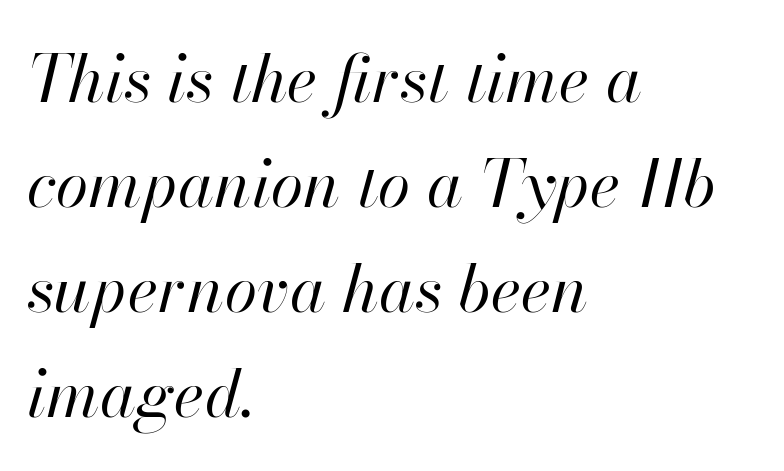
{"italic": "yes", "lean": "right", "slant_degrees": 13, "bold": "no", "weight": "regular", "width": "normal", "stroke_contrast": "high", "x_height": "small", "monospaced": "no", "underline": "no", "align": "left", "line_spacing": "normal", "line_spacing_ratio": 1.59, "letter_spacing": "normal", "letter_spacing_em": 0.0, "glyph_px": 66}
